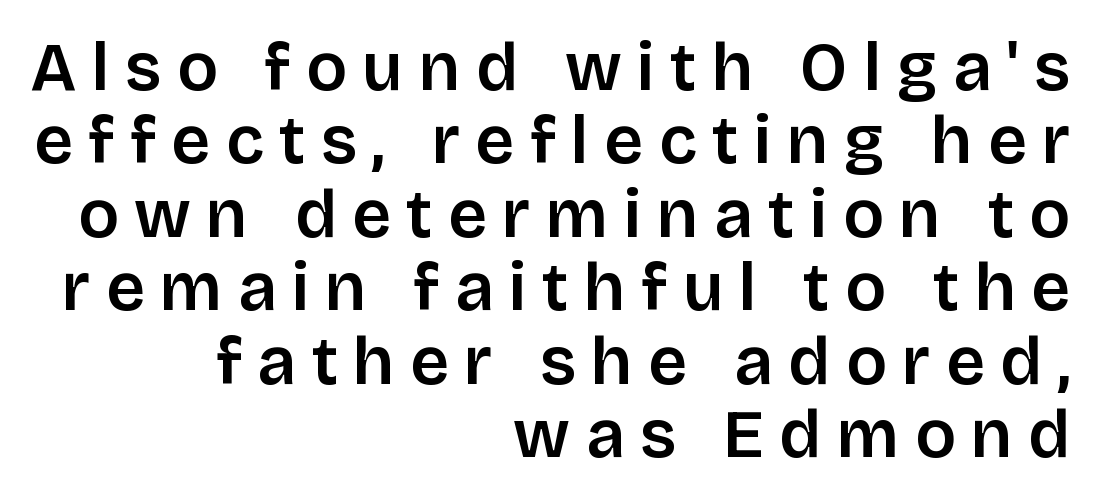
{"serif": "no", "italic": "no", "bold": "semi", "weight": "semibold", "width": "normal", "stroke_contrast": "low", "x_height": "large", "monospaced": "no", "underline": "no", "align": "right", "line_spacing": "tight", "line_spacing_ratio": 1.08, "letter_spacing": "wide", "letter_spacing_em": 0.23, "glyph_px": 68}
